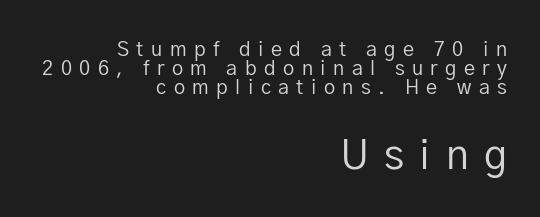
{"serif": "no", "italic": "no", "bold": "no", "weight": "regular", "width": "normal", "stroke_contrast": "low", "x_height": "medium", "monospaced": "no", "underline": "no", "align": "right", "line_spacing": "tight", "line_spacing_ratio": 0.96, "letter_spacing": "wide", "letter_spacing_em": 0.37, "larger_block": "second", "size_ratio": 2.05, "glyph_px": 41}
